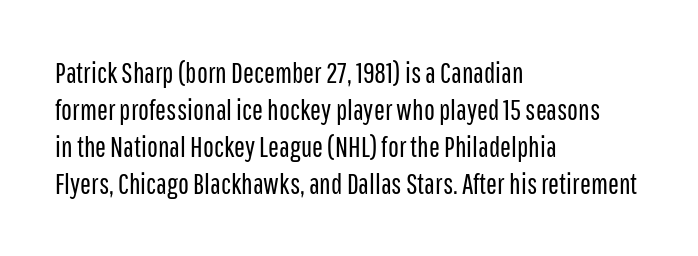
Does the lettering tilt? It doesn't — this is upright. The text block is weighted toward the left margin, trailing off unevenly rightward. Grotesque or geometric, the face here clearly has no serifs. The leading is moderate, giving the passage an even texture. The strokes are not fattened; the text isn't bold. Nothing unusual about the tracking: characters are spaced as the font intends.
